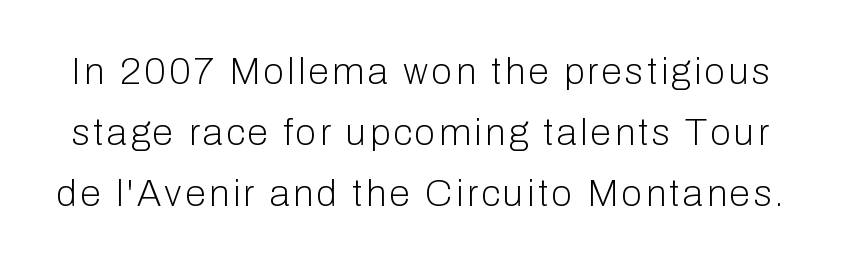
{"serif": "no", "italic": "no", "bold": "no", "weight": "light", "width": "normal", "stroke_contrast": "low", "x_height": "medium", "monospaced": "no", "underline": "no", "line_spacing": "normal", "line_spacing_ratio": 1.65, "glyph_px": 37}
